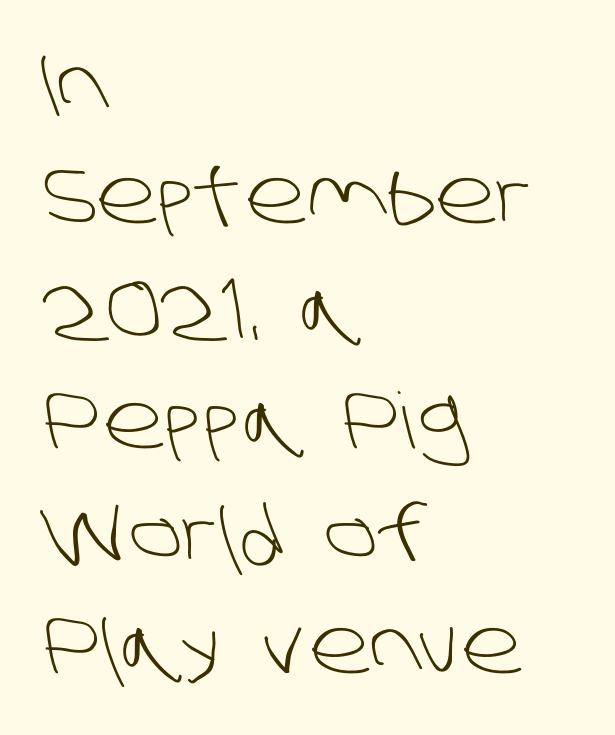
How are the letters spaced? Ordinarily, with no added tracking. Line beginnings align vertically; line endings do not. Summary of weight: not heavy and not bold. Each letter keeps its own natural width here, so spacing adapts to shape. A typesetter would call this leading conventional body-copy spacing. The glyphs are unaccompanied by any horizontal stroke below them.
